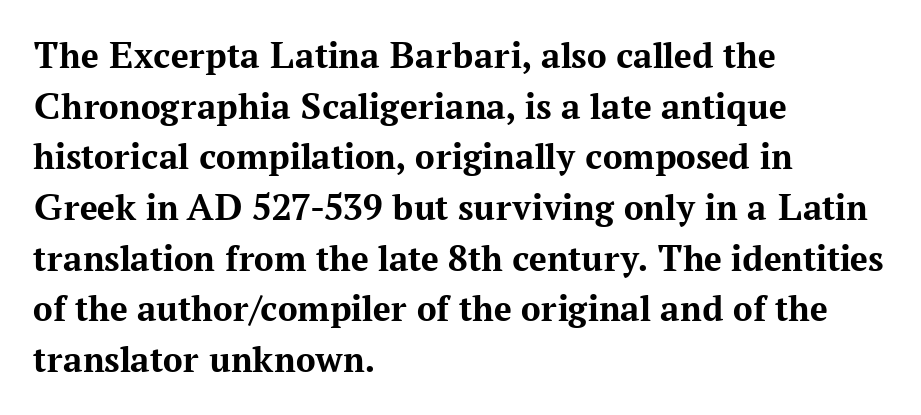
Q: Is the text bold? A: Yes.
Q: Is the text italic (slanted)? A: No, it is upright.
Q: Is the typeface a serif or a sans-serif typeface? A: Serif.
Q: Is the text underlined? A: No.
Q: How is the paragraph aligned? A: Left-aligned.
Q: Is the spacing between letters normal or unusually wide? A: Normal.
Q: Is the spacing between lines tight, normal or loose? A: Normal.
Q: Width (condensed, normal, or wide)? A: Normal.
Q: Stroke contrast? A: Medium.
Q: x-height? A: Medium.
Q: Monospaced? A: No.
